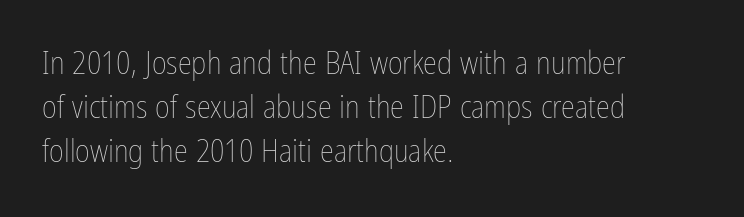
{"italic": "no", "bold": "no", "weight": "thin", "width": "condensed", "stroke_contrast": "low", "x_height": "medium", "monospaced": "no", "underline": "no", "align": "left", "line_spacing": "normal", "line_spacing_ratio": 1.37, "letter_spacing": "normal", "letter_spacing_em": 0.0, "glyph_px": 32}
